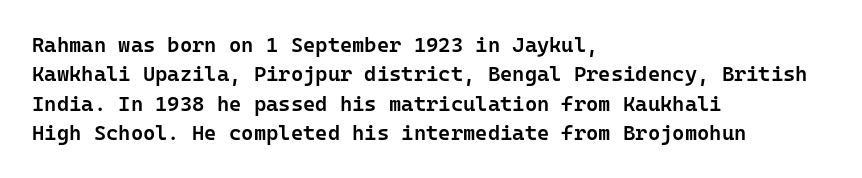
{"italic": "no", "bold": "semi", "underline": "no", "align": "left", "line_spacing": "normal", "line_spacing_ratio": 1.4, "letter_spacing": "normal", "letter_spacing_em": 0.0, "glyph_px": 21}
